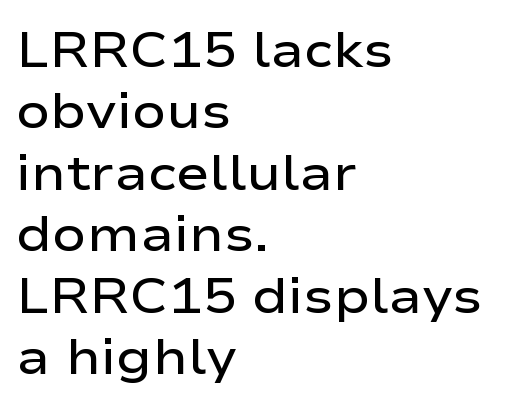
Q: Is the text bold? A: Semi-bold.
Q: Is the text italic (slanted)? A: No, it is upright.
Q: Is the typeface a serif or a sans-serif typeface? A: Sans-serif.
Q: Is the text underlined? A: No.
Q: How is the paragraph aligned? A: Left-aligned.
Q: Is the spacing between letters normal or unusually wide? A: Normal.
Q: Width (condensed, normal, or wide)? A: Wide.
Q: Stroke contrast? A: Low.
Q: x-height? A: Medium.
Q: Monospaced? A: No.
